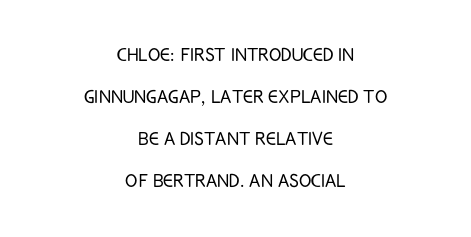
The image shows 23 px text type, upright; set centered, line spacing 1.82x, normal letter spacing, not underlined.
